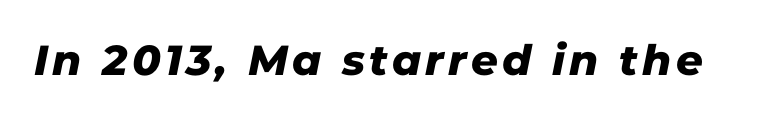
{"serif": "no", "width": "normal", "stroke_contrast": "low", "x_height": "medium", "monospaced": "no", "underline": "no", "glyph_px": 42}
